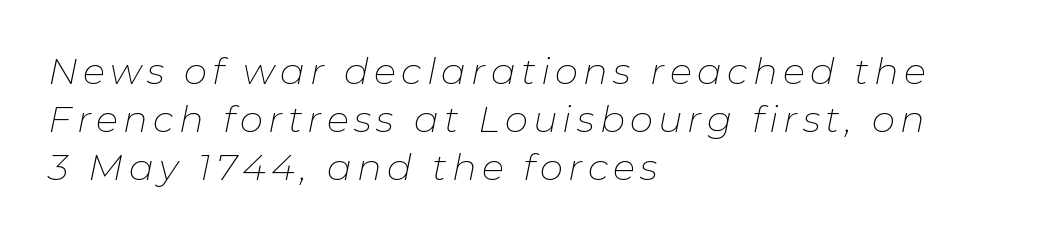
{"italic": "yes", "lean": "right", "slant_degrees": 11, "bold": "no", "weight": "thin", "width": "normal", "stroke_contrast": "low", "x_height": "medium", "monospaced": "no", "underline": "no", "align": "left", "line_spacing": "normal", "line_spacing_ratio": 1.3, "glyph_px": 37}
